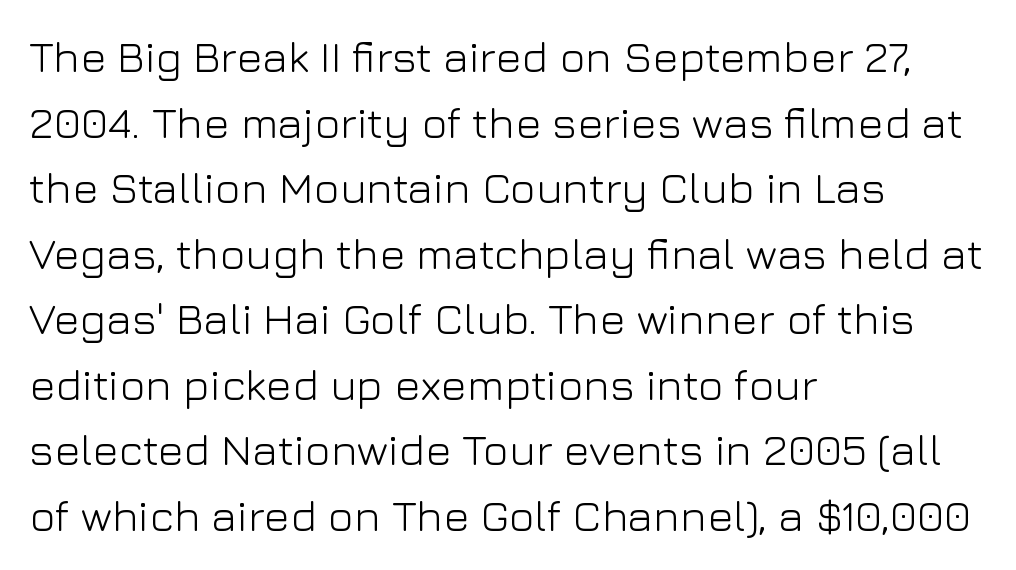
Q: Is the text bold? A: No.
Q: Is the text italic (slanted)? A: No, it is upright.
Q: Is the typeface a serif or a sans-serif typeface? A: Sans-serif.
Q: Is the text underlined? A: No.
Q: How is the paragraph aligned? A: Left-aligned.
Q: Is the spacing between letters normal or unusually wide? A: Normal.
Q: Is the spacing between lines tight, normal or loose? A: Normal.
Q: Width (condensed, normal, or wide)? A: Normal.
Q: Stroke contrast? A: Low.
Q: x-height? A: Medium.
Q: Monospaced? A: No.
